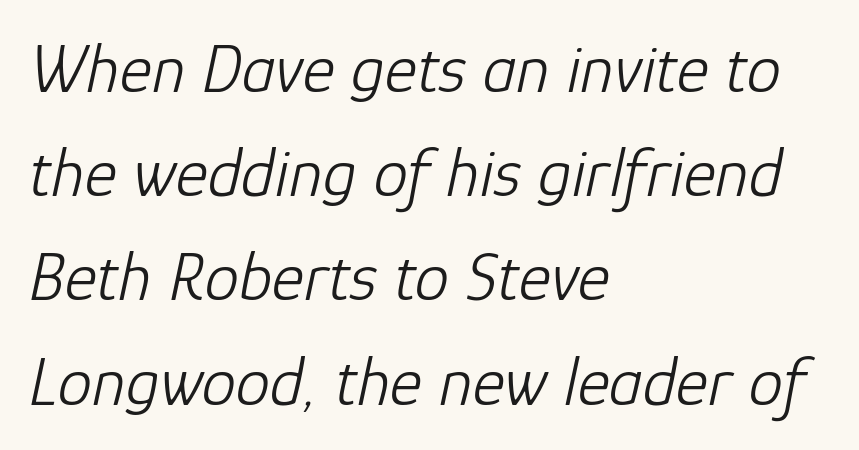
You can tell it's italic because the verticals aren't actually vertical. Varying glyph widths throughout — classic text-font behaviour. Leading: standard. Typeset ragged right — the left edge is the straight one.
